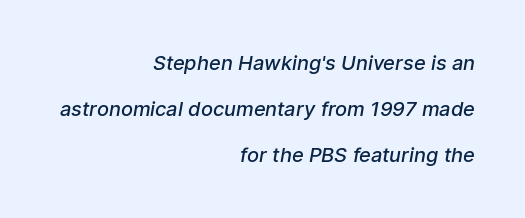
{"bold": "semi", "underline": "no", "align": "right", "line_spacing": "loose", "line_spacing_ratio": 2.31, "letter_spacing": "normal", "letter_spacing_em": 0.0, "glyph_px": 20}
